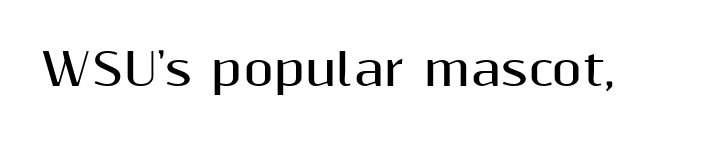
{"serif": "no", "italic": "no", "bold": "yes", "weight": "bold", "width": "normal", "stroke_contrast": "medium", "x_height": "medium", "monospaced": "no", "underline": "no", "letter_spacing": "normal", "letter_spacing_em": 0.0, "glyph_px": 44}
